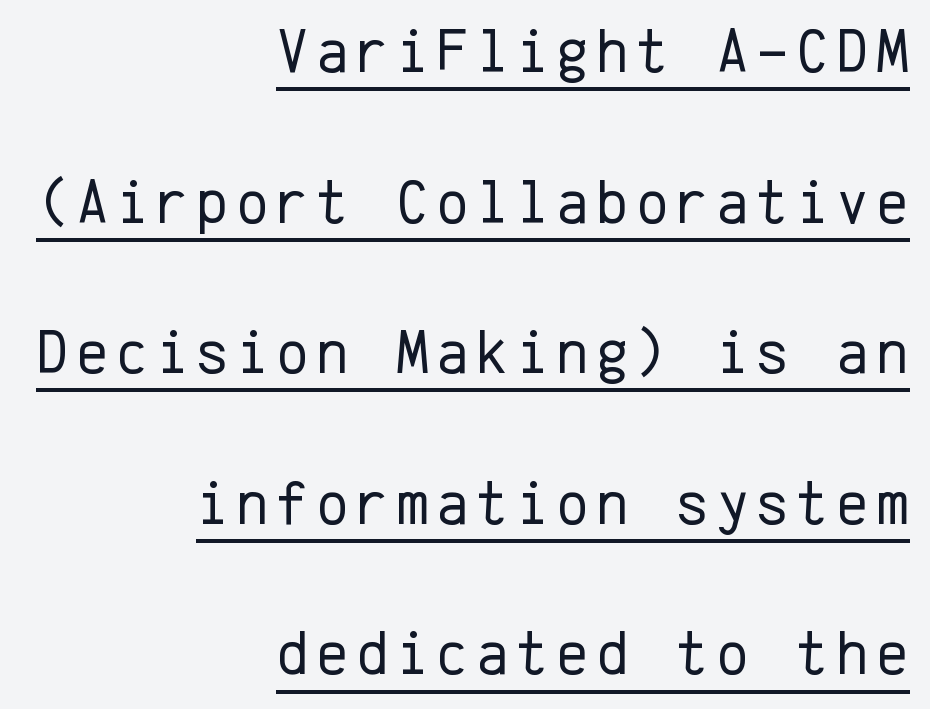
A great deal of white space separates one row of letters from the next. In CSS terms this would be text-align: right. What decoration does the sample have? An underline. Check where the strokes stop: nothing finishes them off — pure sans.
